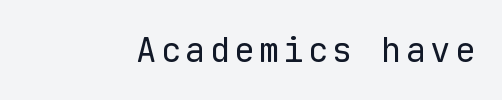
The baseline area is clear. Letters have the restrained weight of plain body copy at most. Does the lettering tilt? It doesn't — this is upright. The designer went with a sans here, leaving each stem footless. Here the designer chose a console-style face with uniform glyph widths.
